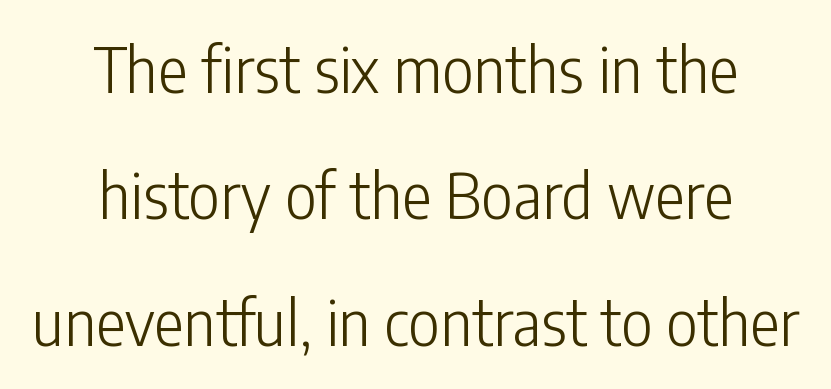
Q: Is the text bold? A: No.
Q: Is the text italic (slanted)? A: No, it is upright.
Q: Is the typeface a serif or a sans-serif typeface? A: Sans-serif.
Q: Is the text underlined? A: No.
Q: How is the paragraph aligned? A: Centered.
Q: Is the spacing between letters normal or unusually wide? A: Normal.
Q: Is the spacing between lines tight, normal or loose? A: Loose.
Q: Width (condensed, normal, or wide)? A: Condensed.
Q: Stroke contrast? A: Low.
Q: x-height? A: Medium.
Q: Monospaced? A: No.
